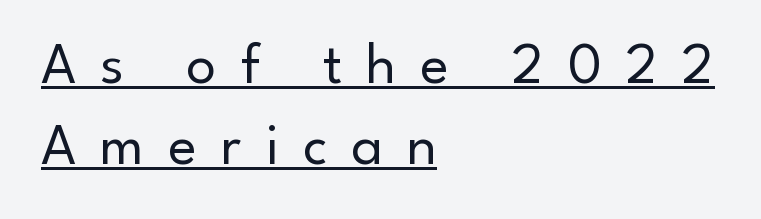
The image shows 59 px regular-weight sans-serif type, upright; set left-aligned, normal line spacing (1.38x), unusually wide letter spacing (+0.41 em), underlined; low stroke contrast and a small x-height.
